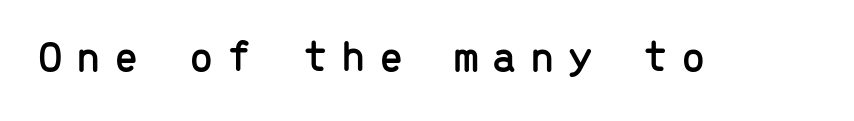
Q: Is the text italic (slanted)? A: No, it is upright.
Q: Is the typeface a serif or a sans-serif typeface? A: Sans-serif.
Q: Is the text underlined? A: No.
Q: Is the spacing between letters normal or unusually wide? A: Unusually wide.
Q: Width (condensed, normal, or wide)? A: Normal.
Q: Stroke contrast? A: Low.
Q: x-height? A: Medium.
Q: Monospaced? A: Yes.
